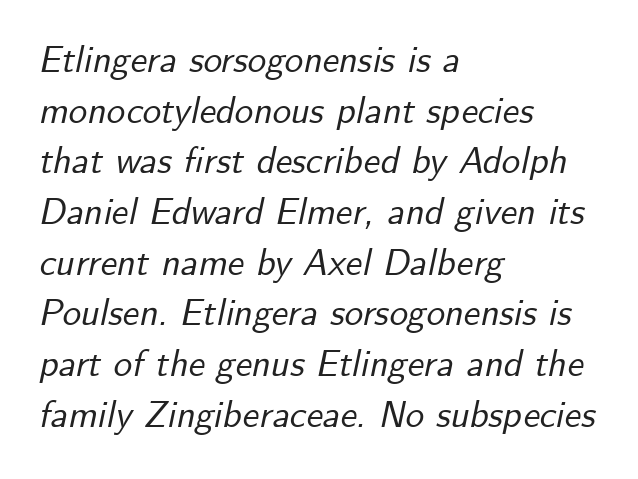
{"italic": "yes", "lean": "right", "slant_degrees": 12, "width": "normal", "stroke_contrast": "low", "x_height": "small", "monospaced": "no", "underline": "no", "align": "left", "line_spacing": "normal", "line_spacing_ratio": 1.37, "letter_spacing": "normal", "letter_spacing_em": 0.0, "glyph_px": 37}
